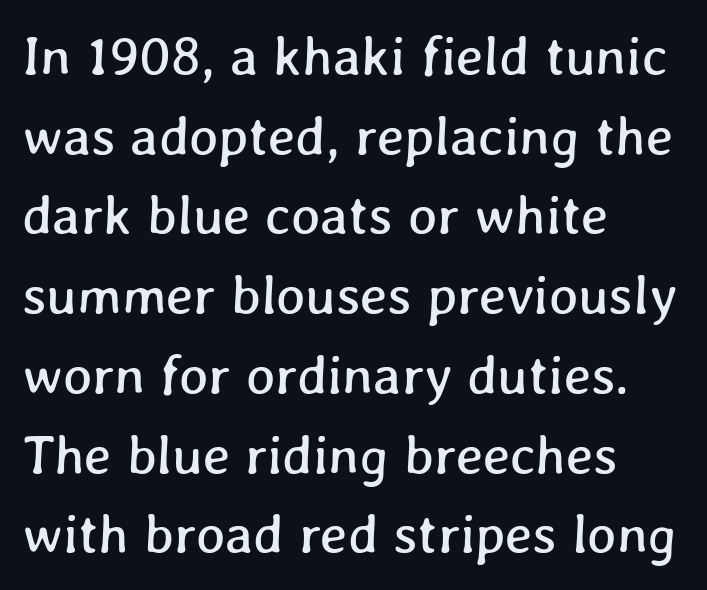
Each letter keeps its own natural width here, so spacing adapts to shape. Letters rest on an invisible, unmarked baseline. Every row of glyphs begins at an identical x-position on the left. Nothing unusual about the tracking: characters are spaced as the font intends. Is there much room between lines? A standard amount, neither cramped nor airy.
